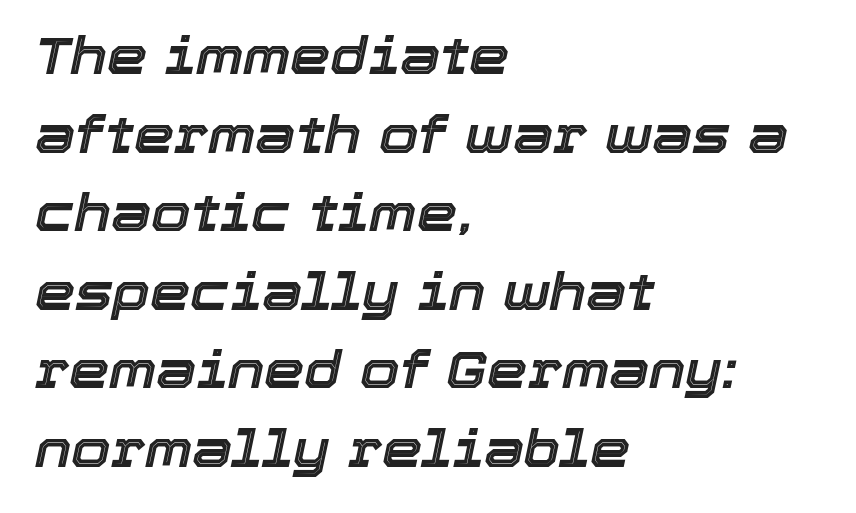
Q: Is the text italic (slanted)? A: Yes, it leans right by about 12 degrees.
Q: Is the text underlined? A: No.
Q: How is the paragraph aligned? A: Left-aligned.
Q: Is the spacing between letters normal or unusually wide? A: Normal.
Q: Is the spacing between lines tight, normal or loose? A: Normal.
Q: Width (condensed, normal, or wide)? A: Normal.
Q: x-height? A: Medium.
Q: Monospaced? A: No.
